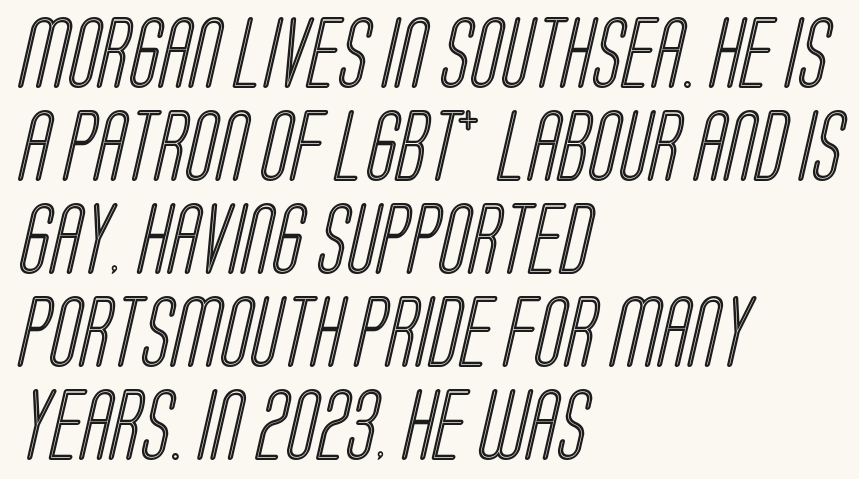
Q: Is the text underlined? A: No.
Q: How is the paragraph aligned? A: Left-aligned.
Q: Is the spacing between letters normal or unusually wide? A: Normal.
Q: Is the spacing between lines tight, normal or loose? A: Normal.
Q: Width (condensed, normal, or wide)? A: Condensed.
Q: x-height? A: Large.
Q: Monospaced? A: No.
